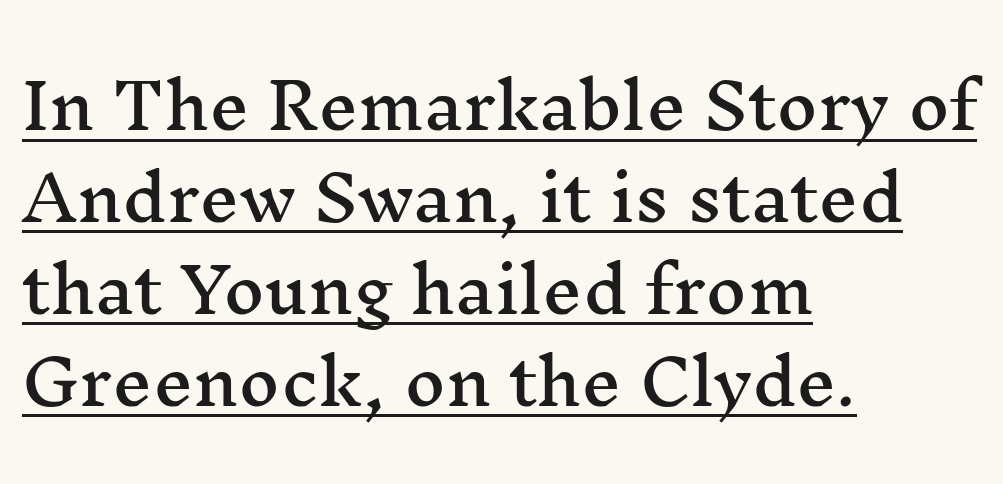
Q: Is the text italic (slanted)? A: No, it is upright.
Q: Is the typeface a serif or a sans-serif typeface? A: Serif.
Q: Is the text underlined? A: Yes.
Q: How is the paragraph aligned? A: Left-aligned.
Q: Is the spacing between letters normal or unusually wide? A: Normal.
Q: Is the spacing between lines tight, normal or loose? A: Normal.
Q: Width (condensed, normal, or wide)? A: Wide.
Q: Stroke contrast? A: Medium.
Q: x-height? A: Medium.
Q: Monospaced? A: No.
